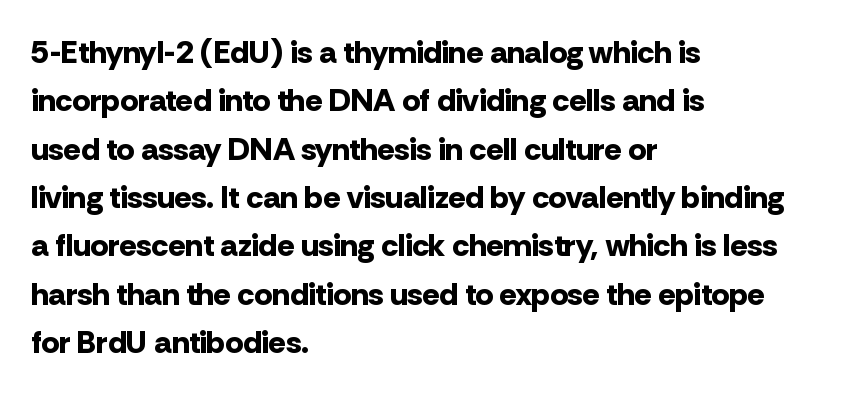
This sample keeps an unexceptional amount of space between lines. Nobody drew a line under any word here. The face used here is rendered with its standard letterfit. The font family rendered here belongs to the sans-serif group.
